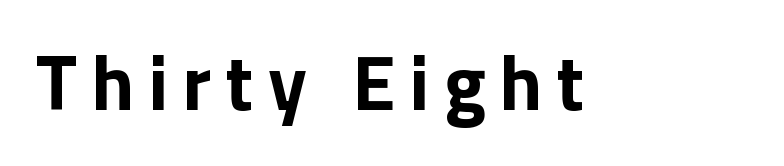
{"serif": "no", "italic": "no", "bold": "yes", "weight": "bold", "width": "normal", "stroke_contrast": "low", "x_height": "medium", "monospaced": "no", "underline": "no", "glyph_px": 78}
